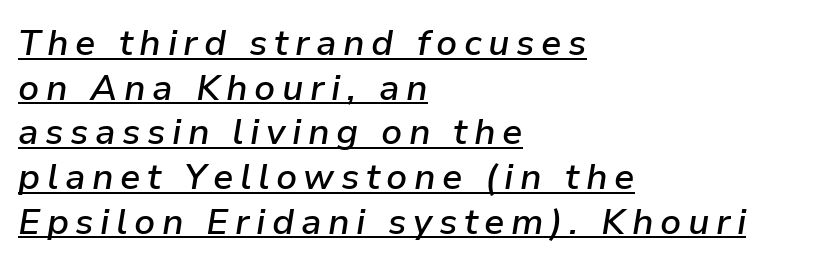
{"italic": "yes", "lean": "right", "slant_degrees": 9, "bold": "semi", "weight": "semibold", "width": "normal", "stroke_contrast": "low", "x_height": "medium", "monospaced": "no", "underline": "yes", "align": "left", "line_spacing_ratio": 1.24, "glyph_px": 36}
